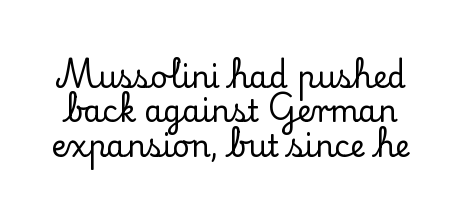
{"serif": "yes", "italic": "no", "width": "normal", "stroke_contrast": "low", "x_height": "small", "monospaced": "no", "underline": "no", "line_spacing": "tight", "line_spacing_ratio": 1.15, "letter_spacing": "normal", "letter_spacing_em": 0.0, "glyph_px": 30}
